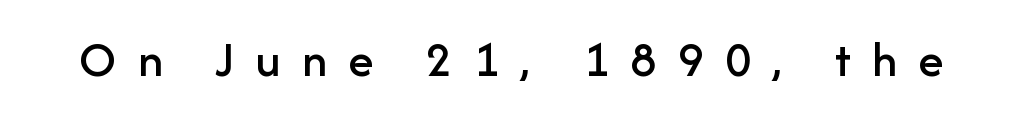
Q: Is the text italic (slanted)? A: No, it is upright.
Q: Is the typeface a serif or a sans-serif typeface? A: Sans-serif.
Q: Is the text underlined? A: No.
Q: Is the spacing between letters normal or unusually wide? A: Unusually wide.
Q: Width (condensed, normal, or wide)? A: Normal.
Q: Stroke contrast? A: Low.
Q: x-height? A: Medium.
Q: Monospaced? A: No.
